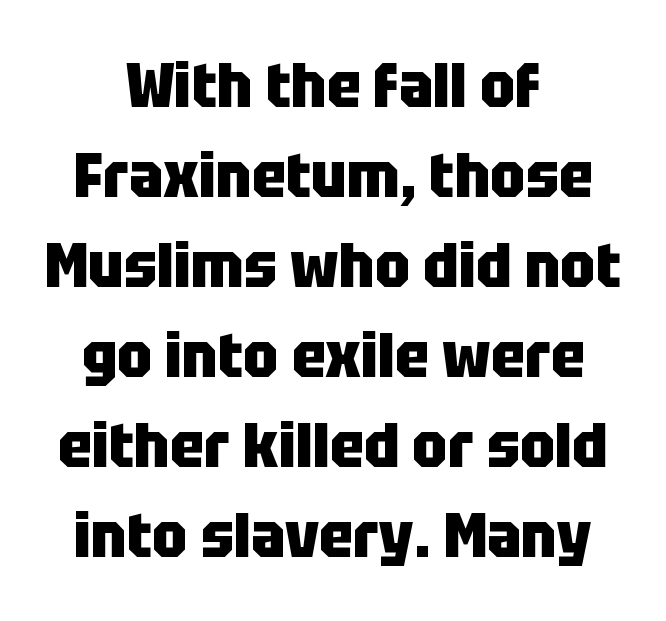
Q: Is the text bold? A: Yes.
Q: Is the text italic (slanted)? A: No, it is upright.
Q: Is the typeface a serif or a sans-serif typeface? A: Sans-serif.
Q: Is the text underlined? A: No.
Q: How is the paragraph aligned? A: Centered.
Q: Is the spacing between letters normal or unusually wide? A: Normal.
Q: Is the spacing between lines tight, normal or loose? A: Normal.
Q: Width (condensed, normal, or wide)? A: Condensed.
Q: Stroke contrast? A: Low.
Q: x-height? A: Large.
Q: Monospaced? A: No.
